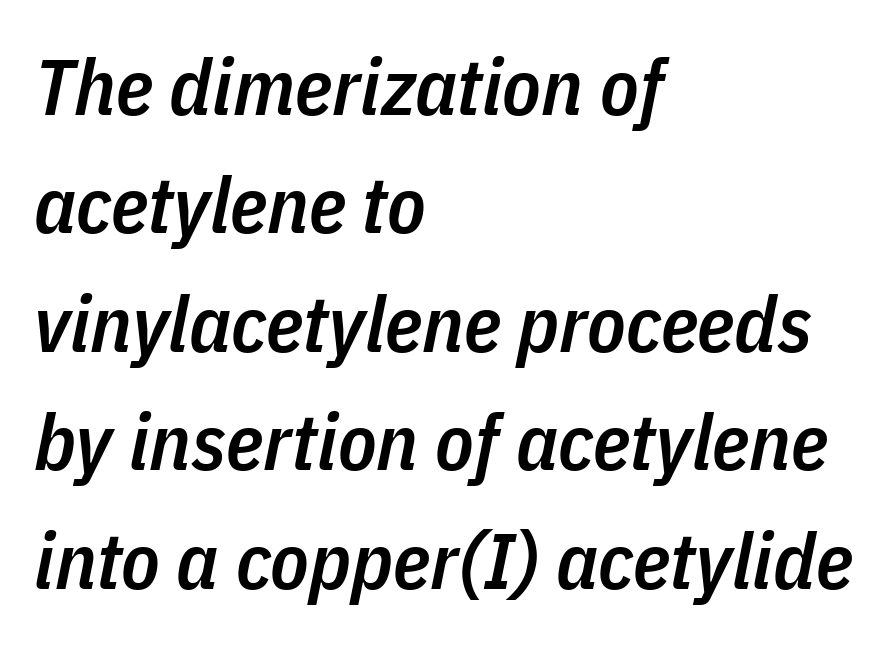
{"italic": "yes", "lean": "right", "slant_degrees": 11, "bold": "semi", "weight": "semibold", "width": "condensed", "stroke_contrast": "low", "x_height": "medium", "monospaced": "no", "underline": "no", "align": "left", "line_spacing": "normal", "line_spacing_ratio": 1.5, "letter_spacing": "normal", "letter_spacing_em": 0.0, "glyph_px": 79}
